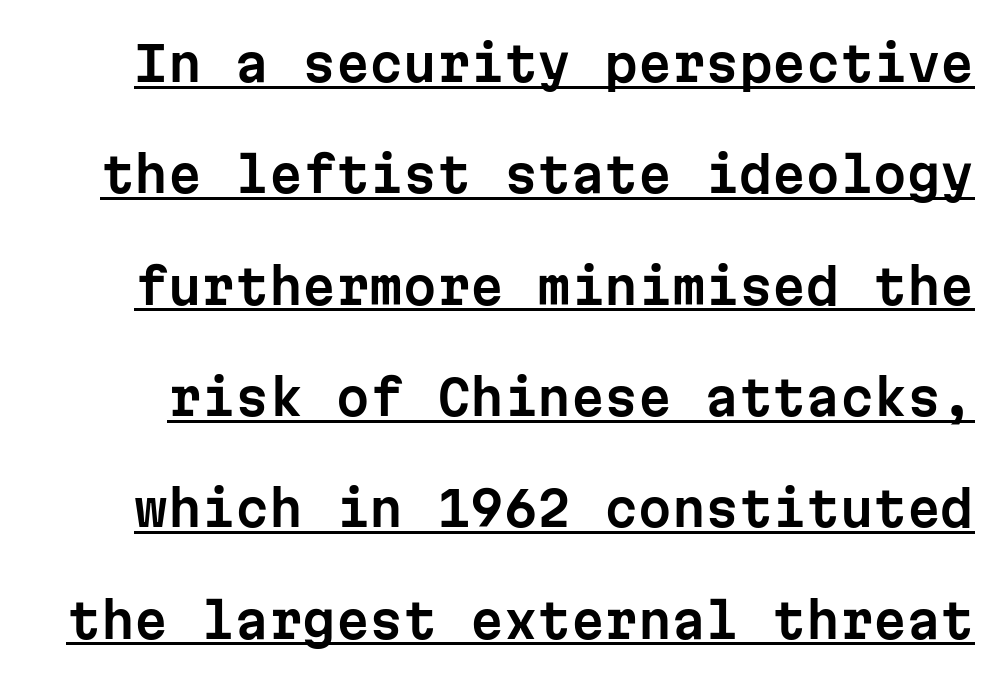
The image shows 48 px sans-serif type, upright, monospaced; set loose line spacing (2.32x), normal letter spacing, underlined; low stroke contrast and a medium x-height.
